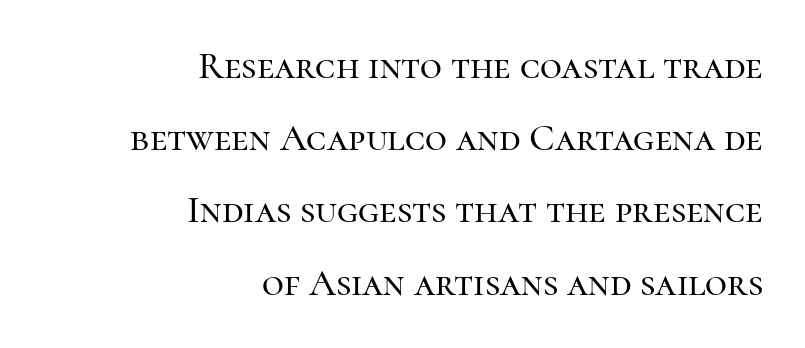
{"serif": "yes", "italic": "no", "width": "normal", "stroke_contrast": "high", "x_height": "medium", "monospaced": "no", "underline": "no", "align": "right", "line_spacing": "loose", "line_spacing_ratio": 1.9, "letter_spacing": "normal", "letter_spacing_em": 0.0, "glyph_px": 38}
